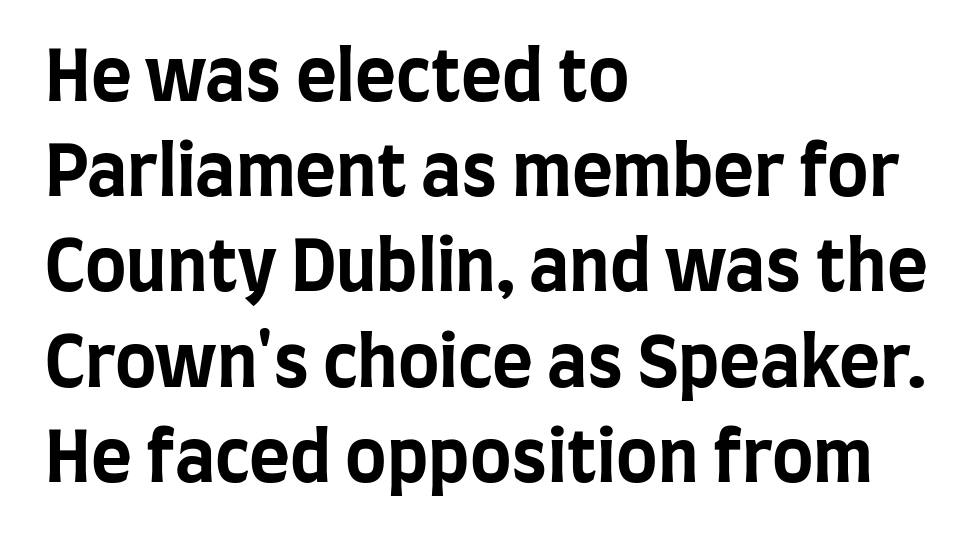
Q: Is the text bold? A: Yes.
Q: Is the text italic (slanted)? A: No, it is upright.
Q: Is the typeface a serif or a sans-serif typeface? A: Sans-serif.
Q: Is the text underlined? A: No.
Q: How is the paragraph aligned? A: Left-aligned.
Q: Is the spacing between letters normal or unusually wide? A: Normal.
Q: Is the spacing between lines tight, normal or loose? A: Normal.
Q: Width (condensed, normal, or wide)? A: Condensed.
Q: Stroke contrast? A: Low.
Q: x-height? A: Large.
Q: Monospaced? A: No.
